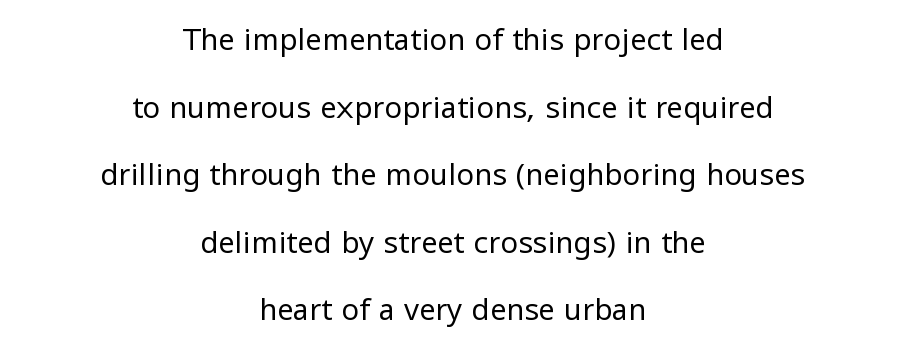
{"serif": "no", "italic": "no", "bold": "no", "weight": "regular", "width": "normal", "stroke_contrast": "low", "x_height": "medium", "monospaced": "no", "underline": "no", "align": "center", "line_spacing": "loose", "line_spacing_ratio": 2.33, "letter_spacing": "normal", "letter_spacing_em": 0.0, "glyph_px": 29}
